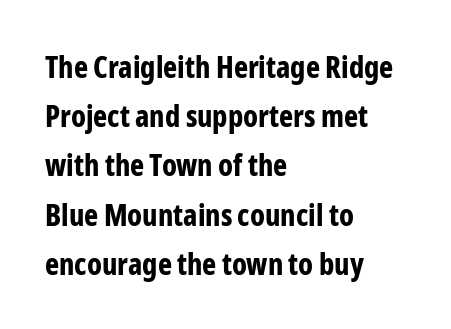
Q: Is the text bold? A: Yes.
Q: Is the text italic (slanted)? A: No, it is upright.
Q: Is the typeface a serif or a sans-serif typeface? A: Sans-serif.
Q: Is the text underlined? A: No.
Q: How is the paragraph aligned? A: Left-aligned.
Q: Is the spacing between letters normal or unusually wide? A: Normal.
Q: Is the spacing between lines tight, normal or loose? A: Normal.
Q: Width (condensed, normal, or wide)? A: Condensed.
Q: Stroke contrast? A: Low.
Q: x-height? A: Medium.
Q: Monospaced? A: No.
